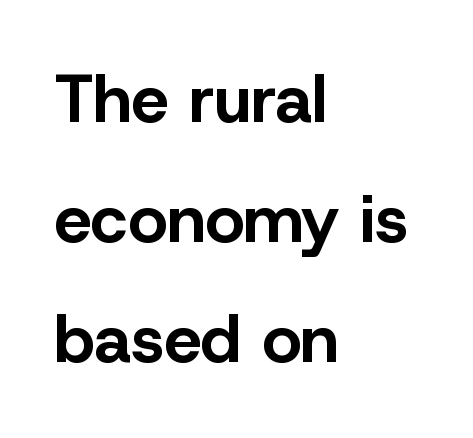
If you drew a line through each stem, it would be perfectly vertical. The horizontal fit of the characters is conventional and even. The font is running at its bold setting. Alignment: flush left.
